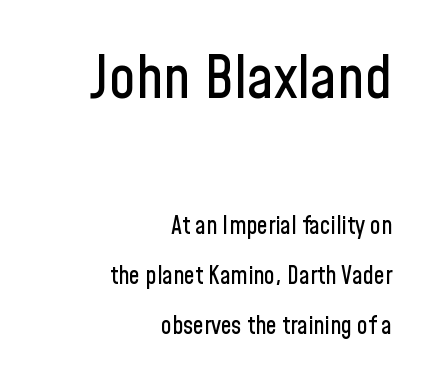
The image shows 59 px condensed sans-serif type, upright; set right-aligned, loose line spacing (2.09x), normal letter spacing, not underlined; the first (top) block is 2.46x larger; low stroke contrast and a medium x-height.
